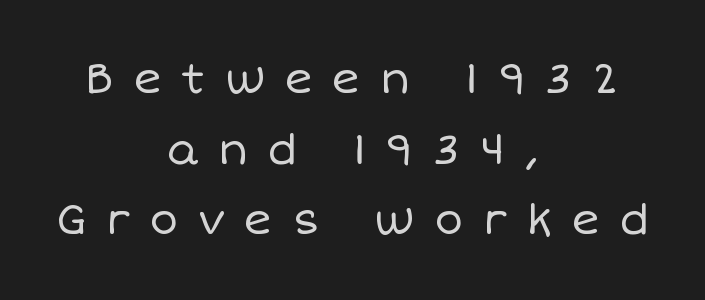
The setting favours the middle, as headings and verse often do. Proportional: the letters do not fall into vertical columns. Rows of type keep a routine distance in the vertical direction. The lettering stays uniformly vertical, giving the passage a roman look. Caption: expanded tracking, letters set apart. This is not heavy type; no bold has been used.
